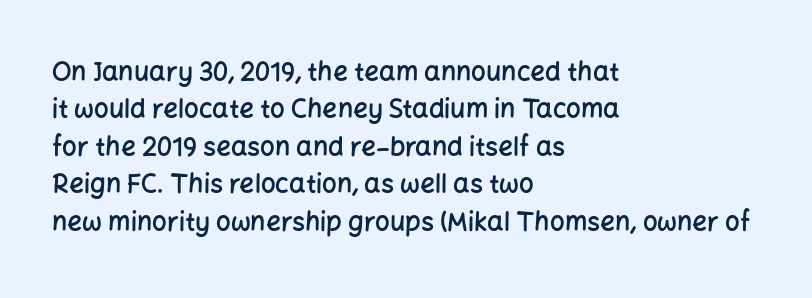
One-word summary of the alignment: left. A bit beefed up — I'd call it semibold rather than bold. Normally led — the rows are evenly, conventionally spaced. Bare-footed words on every line. If you drew a line through each stem, it would be perfectly vertical.
